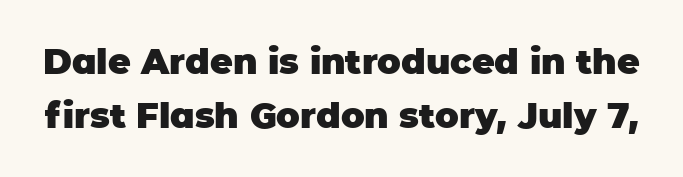
The letters stand straight up with perfectly vertical stems. The passage shown is typed in a proportional face where columns would drift. Only glyphs here, with clear space below each row. Does the type have serifs? No, each stem ends abruptly.
